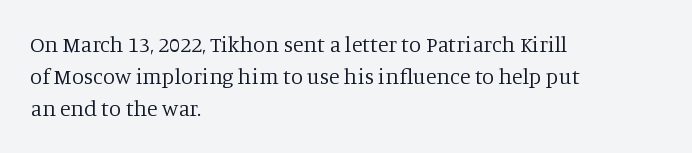
Q: Is the text bold? A: No.
Q: Is the text italic (slanted)? A: No, it is upright.
Q: Is the text underlined? A: No.
Q: How is the paragraph aligned? A: Left-aligned.
Q: Is the spacing between letters normal or unusually wide? A: Normal.
Q: Is the spacing between lines tight, normal or loose? A: Normal.
